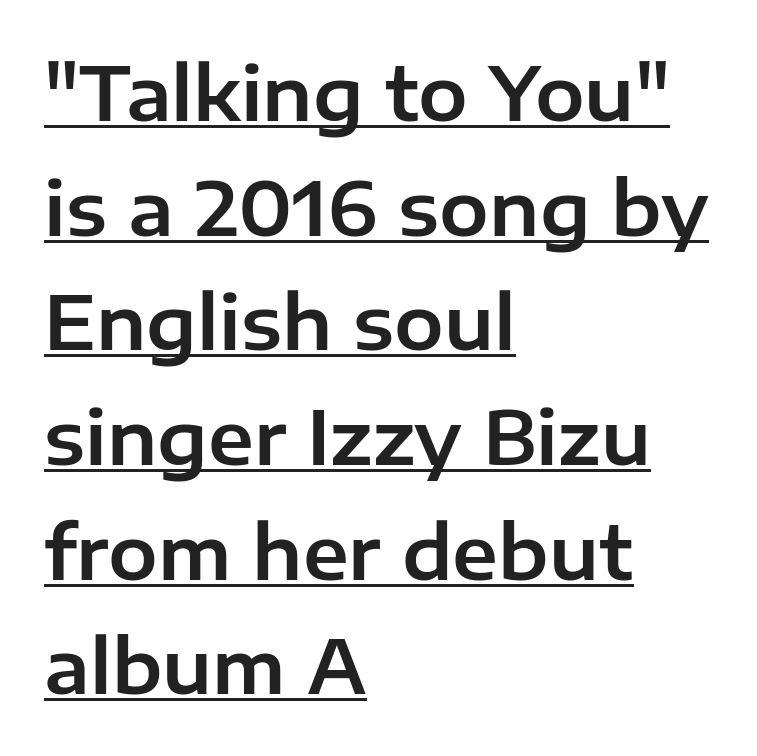
Q: Is the text italic (slanted)? A: No, it is upright.
Q: Is the typeface a serif or a sans-serif typeface? A: Sans-serif.
Q: Is the text underlined? A: Yes.
Q: How is the paragraph aligned? A: Left-aligned.
Q: Is the spacing between letters normal or unusually wide? A: Normal.
Q: Is the spacing between lines tight, normal or loose? A: Normal.
Q: Width (condensed, normal, or wide)? A: Normal.
Q: Stroke contrast? A: Low.
Q: x-height? A: Medium.
Q: Monospaced? A: No.
